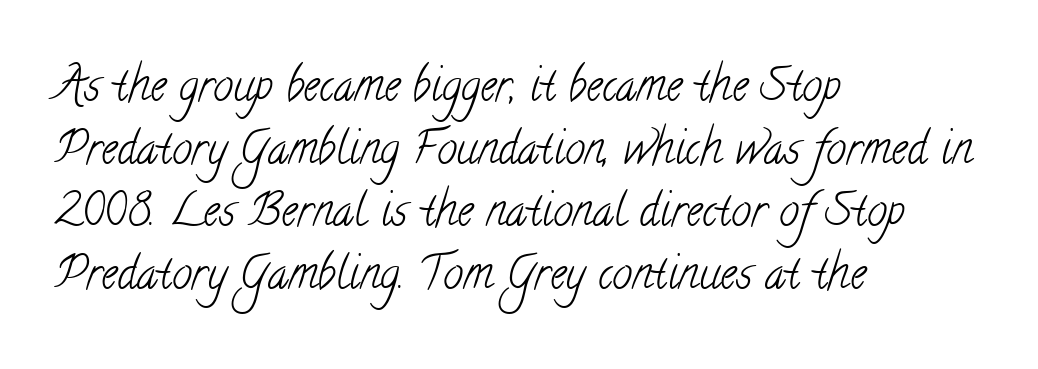
{"serif": "yes", "bold": "no", "weight": "light", "width": "condensed", "stroke_contrast": "low", "x_height": "small", "monospaced": "no", "underline": "no", "align": "left", "line_spacing": "normal", "line_spacing_ratio": 1.39, "letter_spacing": "normal", "letter_spacing_em": 0.0, "glyph_px": 45}
